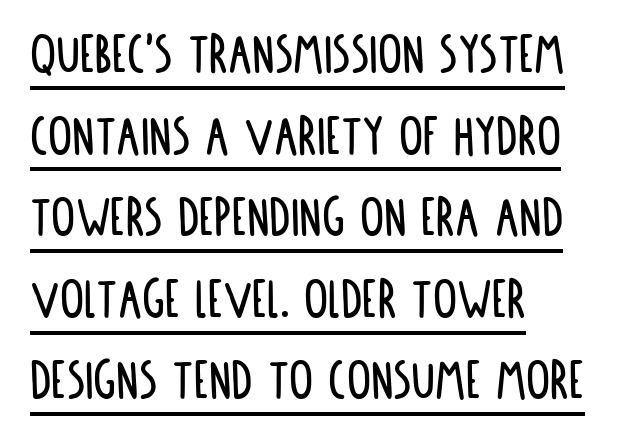
The image shows 60 px condensed sans-serif type, upright; set left-aligned, normal line spacing (1.36x), normal letter spacing, underlined; low stroke contrast and a large x-height.
